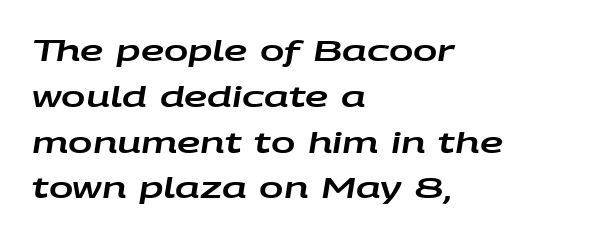
Q: Is the text italic (slanted)? A: Yes, it leans right by about 9 degrees.
Q: Is the text underlined? A: No.
Q: How is the paragraph aligned? A: Left-aligned.
Q: Is the spacing between letters normal or unusually wide? A: Normal.
Q: Is the spacing between lines tight, normal or loose? A: Normal.
Q: Width (condensed, normal, or wide)? A: Wide.
Q: Stroke contrast? A: Low.
Q: x-height? A: Large.
Q: Monospaced? A: No.
